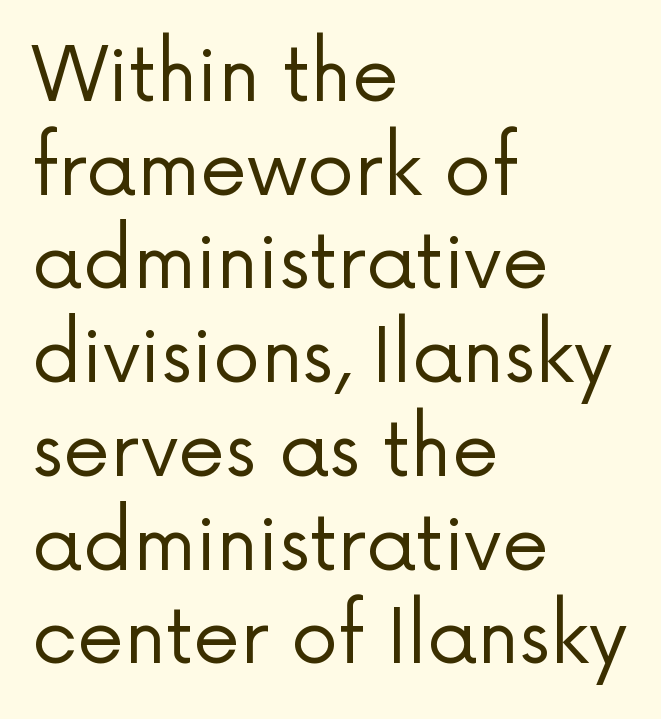
A light-to-regular cut is what we see here. The type sits square on the baseline with zero lean. The leading is moderate, giving the passage an even texture. The baseline area is clear. The paragraph shown leans on its left margin.
